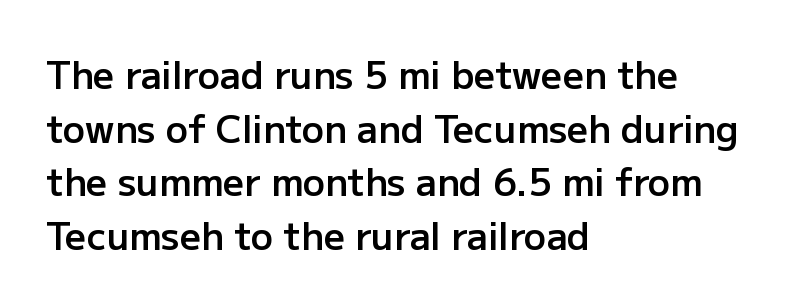
Q: Is the text bold? A: Semi-bold.
Q: Is the text italic (slanted)? A: No, it is upright.
Q: Is the typeface a serif or a sans-serif typeface? A: Sans-serif.
Q: Is the text underlined? A: No.
Q: How is the paragraph aligned? A: Left-aligned.
Q: Is the spacing between letters normal or unusually wide? A: Normal.
Q: Is the spacing between lines tight, normal or loose? A: Normal.
Q: Width (condensed, normal, or wide)? A: Normal.
Q: Stroke contrast? A: Low.
Q: x-height? A: Medium.
Q: Monospaced? A: No.
